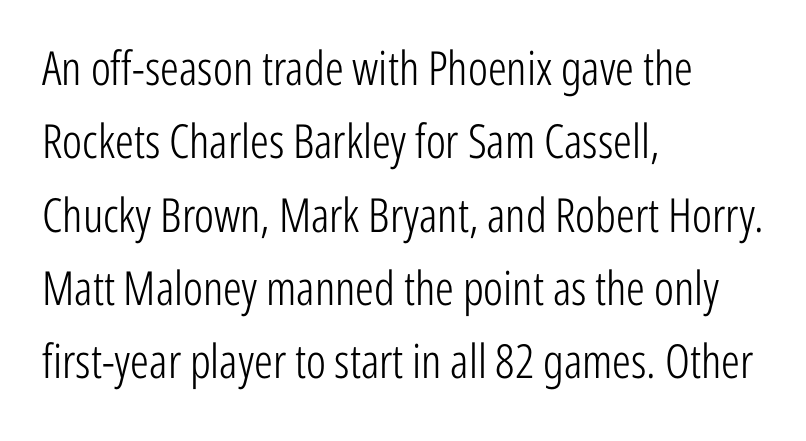
Q: Is the text bold? A: No.
Q: Is the text italic (slanted)? A: No, it is upright.
Q: Is the typeface a serif or a sans-serif typeface? A: Sans-serif.
Q: Is the text underlined? A: No.
Q: How is the paragraph aligned? A: Left-aligned.
Q: Is the spacing between letters normal or unusually wide? A: Normal.
Q: Is the spacing between lines tight, normal or loose? A: Normal.
Q: Width (condensed, normal, or wide)? A: Condensed.
Q: Stroke contrast? A: Low.
Q: x-height? A: Medium.
Q: Monospaced? A: No.
